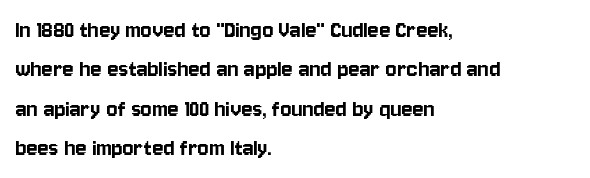
Q: Is the text italic (slanted)? A: No, it is upright.
Q: Is the text underlined? A: No.
Q: How is the paragraph aligned? A: Left-aligned.
Q: Is the spacing between letters normal or unusually wide? A: Normal.
Q: Is the spacing between lines tight, normal or loose? A: Normal.
